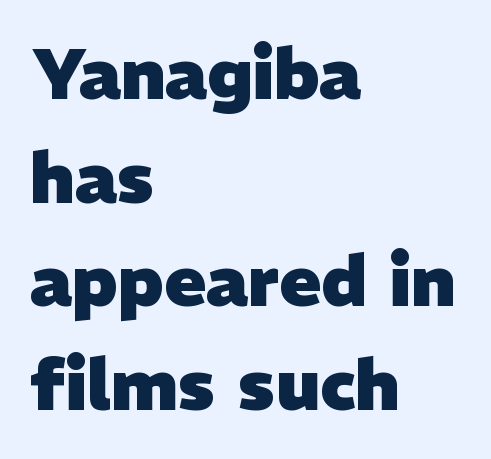
The image shows 70 px heavy sans-serif type; set left-aligned, normal line spacing (1.48x), normal letter spacing, not underlined; low stroke contrast and a medium x-height.
